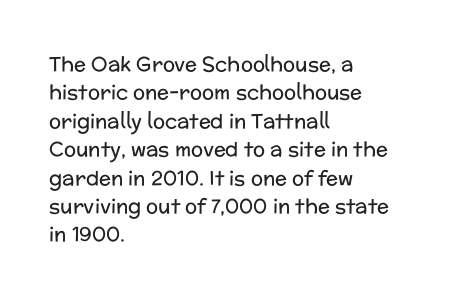
{"italic": "no", "bold": "no", "underline": "no", "align": "left", "line_spacing": "normal", "line_spacing_ratio": 1.42, "letter_spacing": "normal", "letter_spacing_em": 0.0, "glyph_px": 20}
